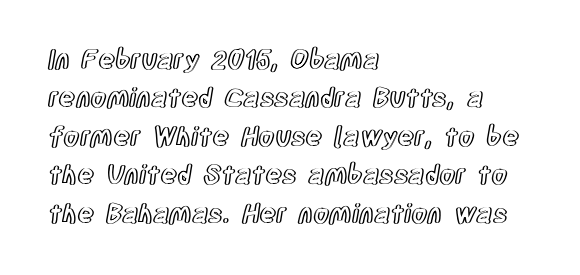
The image shows 26 px text type; set left-aligned, normal line spacing (1.48x), normal letter spacing, not underlined.
